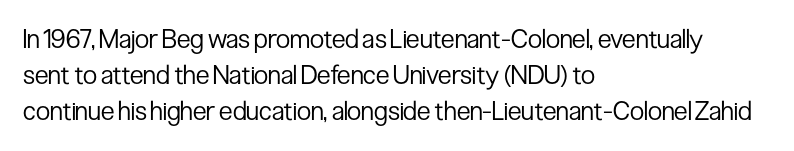
The image shows 26 px text type, upright; set left-aligned, normal line spacing (1.39x), normal letter spacing, not underlined.
